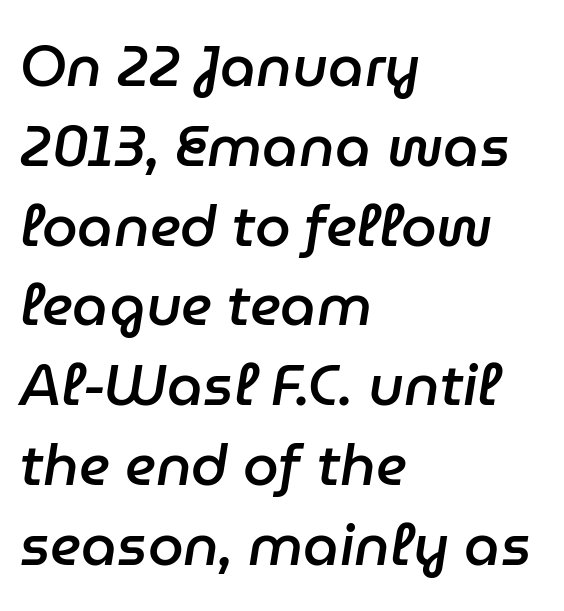
{"italic": "yes", "lean": "right", "slant_degrees": 9, "bold": "semi", "weight": "semibold", "width": "normal", "stroke_contrast": "low", "x_height": "medium", "monospaced": "no", "underline": "no", "align": "left", "line_spacing": "normal", "line_spacing_ratio": 1.4, "letter_spacing": "normal", "letter_spacing_em": 0.0, "glyph_px": 57}
